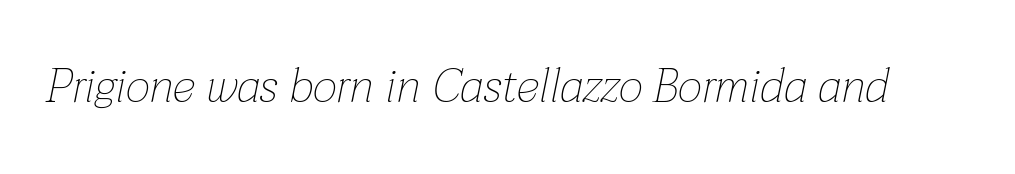
{"italic": "yes", "lean": "right", "slant_degrees": 12, "bold": "no", "weight": "thin", "width": "normal", "stroke_contrast": "low", "x_height": "medium", "monospaced": "no", "underline": "no", "letter_spacing": "normal", "letter_spacing_em": 0.0, "glyph_px": 47}
